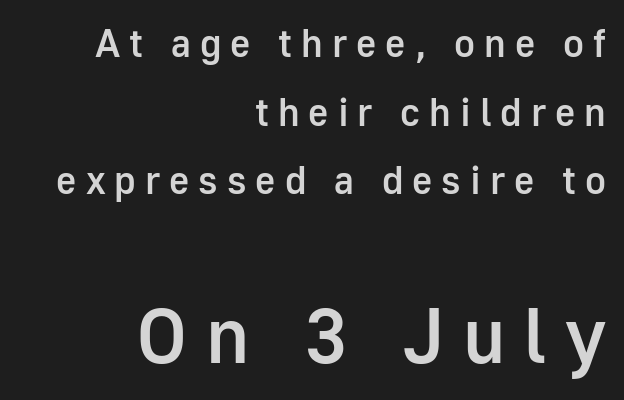
Q: Is the text bold? A: Semi-bold.
Q: Is the text italic (slanted)? A: No, it is upright.
Q: Is the typeface a serif or a sans-serif typeface? A: Sans-serif.
Q: Is the text underlined? A: No.
Q: How is the paragraph aligned? A: Right-aligned.
Q: Is the spacing between letters normal or unusually wide? A: Unusually wide.
Q: Which block of text is set in a larger size, the first (top) or the second (bottom)? A: The second (bottom) one.
Q: Width (condensed, normal, or wide)? A: Normal.
Q: Stroke contrast? A: Low.
Q: x-height? A: Medium.
Q: Monospaced? A: No.
